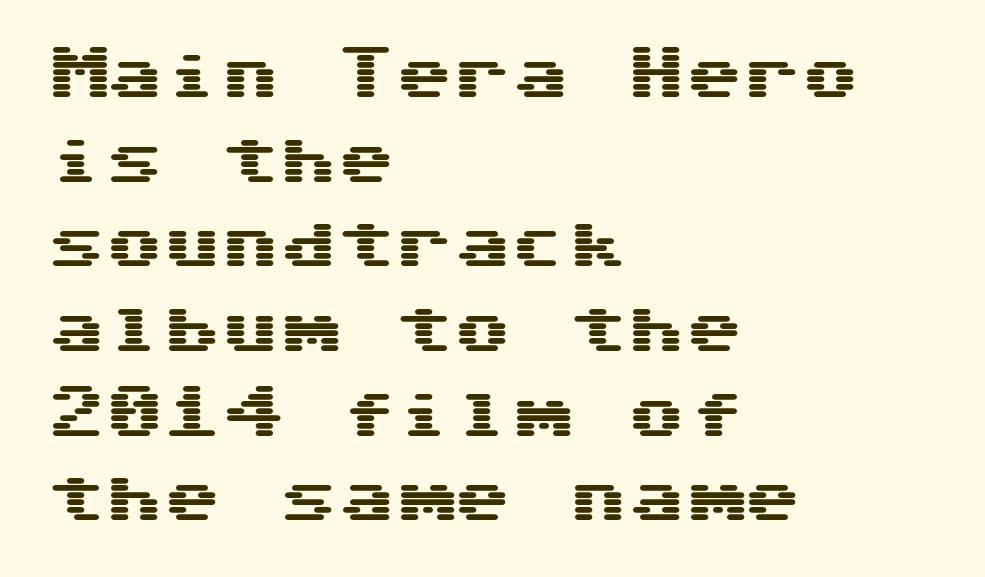
It's the straight-up-and-down kind of type. Rule under the text: the space is simply empty. Which margin do the lines hug? The left one — the right edge is uneven. The horizontal fit of the characters is conventional and even. The block of text has a typical density, with ordinary space between rows.
